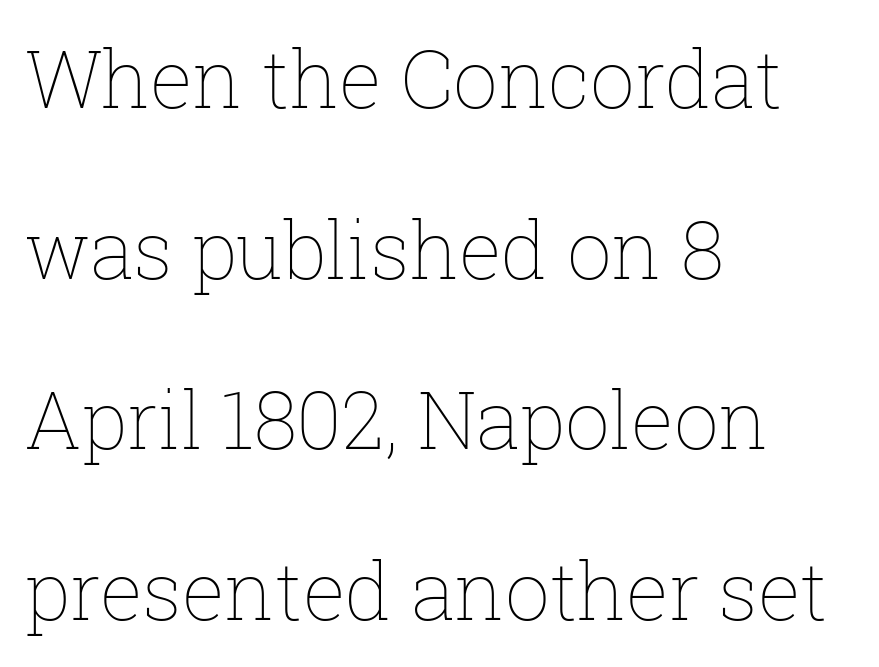
What's the leading like? Stretched, with rows far apart. These lines are set flush left with a ragged right edge. Nothing heavy about these letters — not bold at all. The baseline area is clear. The passage shown is typed in a proportional face where columns would drift.
